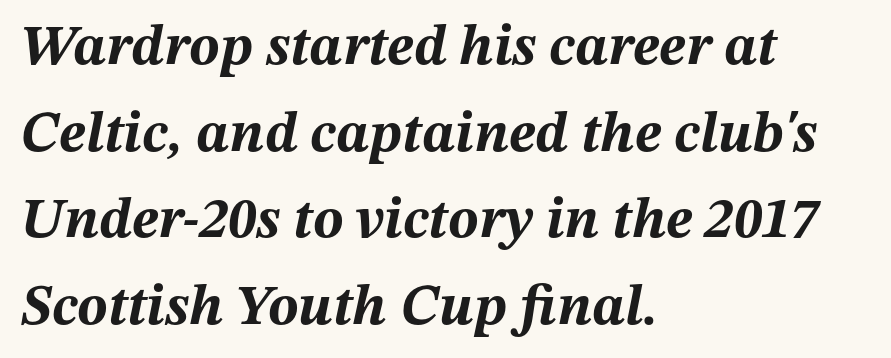
The glyphs look as if they've been sheared to an angle. You'd pick this weight for a headline — it's a proper bold. Think of a printed novel: that variable character pitch is what you see here. The lines sit at an ordinary, default distance from one another. Here the glyphs are tracked normally, forming tight word shapes. The gap between lines stays unmarked.
